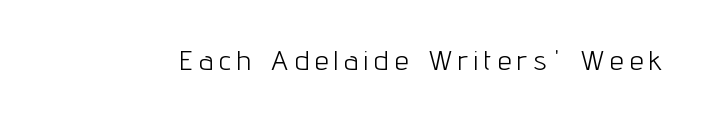
Q: Is the text bold? A: No.
Q: Is the text italic (slanted)? A: No, it is upright.
Q: Is the typeface a serif or a sans-serif typeface? A: Sans-serif.
Q: Is the text underlined? A: No.
Q: Is the spacing between letters normal or unusually wide? A: Unusually wide.
Q: Width (condensed, normal, or wide)? A: Condensed.
Q: Stroke contrast? A: Low.
Q: x-height? A: Medium.
Q: Monospaced? A: No.
